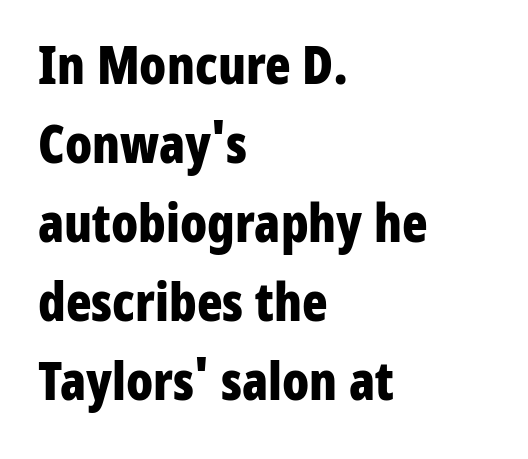
The image shows 53 px bold, condensed sans-serif type, upright; set left-aligned, normal line spacing (1.49x), normal letter spacing, not underlined; low stroke contrast and a medium x-height.
